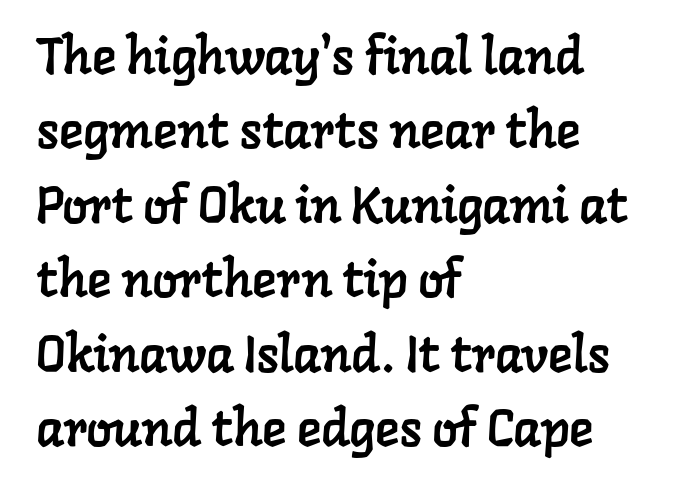
The image shows 51 px serif type; set left-aligned, normal line spacing (1.46x), normal letter spacing, not underlined; low stroke contrast and a medium x-height.
